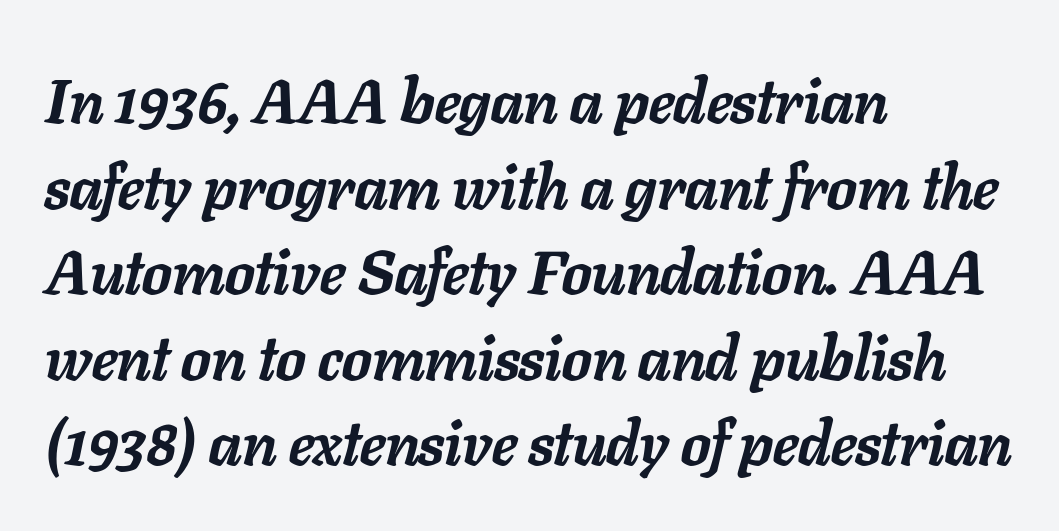
{"italic": "yes", "lean": "right", "slant_degrees": 11, "bold": "yes", "weight": "semibold", "width": "normal", "stroke_contrast": "low", "x_height": "medium", "monospaced": "no", "underline": "no", "align": "left", "line_spacing": "normal", "line_spacing_ratio": 1.38, "letter_spacing": "normal", "letter_spacing_em": 0.0, "glyph_px": 62}
